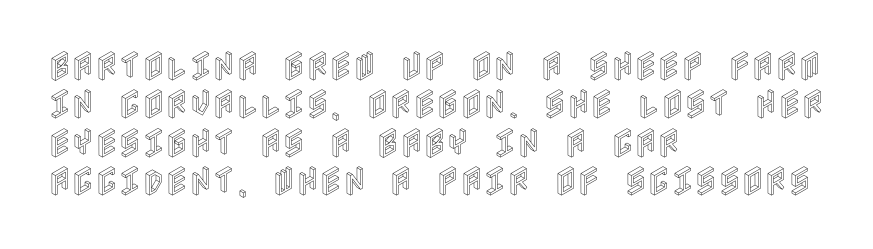
The image shows 32 px condensed type, upright; set left-aligned, line spacing 1.2x, normal letter spacing, not underlined; a large x-height.
